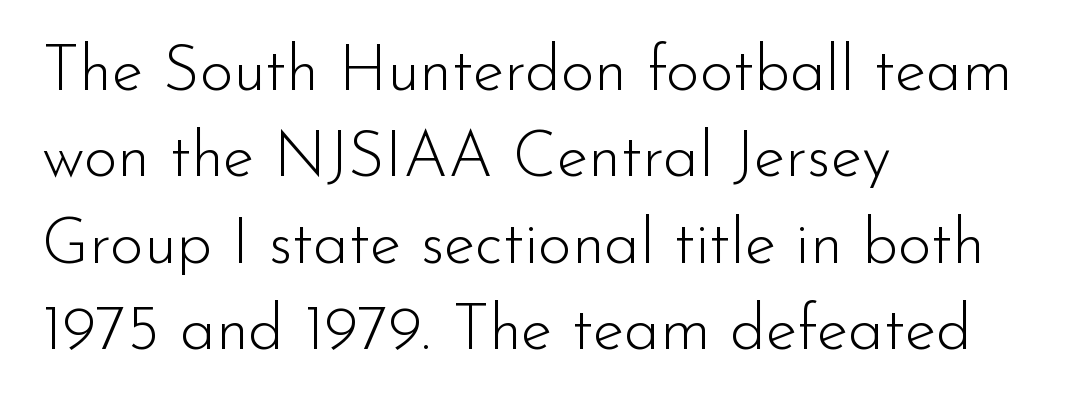
The image shows 64 px light sans-serif type, upright; set left-aligned, normal line spacing (1.35x), normal letter spacing, not underlined; low stroke contrast and a small x-height.
